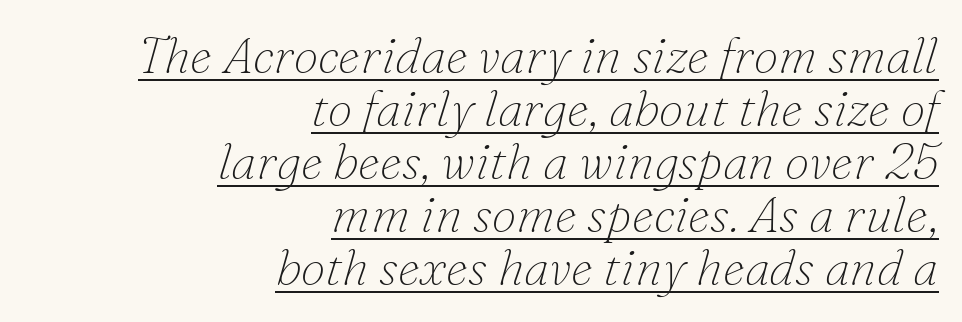
{"serif": "yes", "italic": "yes", "lean": "right", "slant_degrees": 16, "bold": "no", "weight": "thin", "width": "normal", "stroke_contrast": "low", "x_height": "small", "monospaced": "no", "underline": "yes", "align": "right", "line_spacing": "tight", "line_spacing_ratio": 1.06, "letter_spacing": "normal", "letter_spacing_em": 0.0, "glyph_px": 50}
